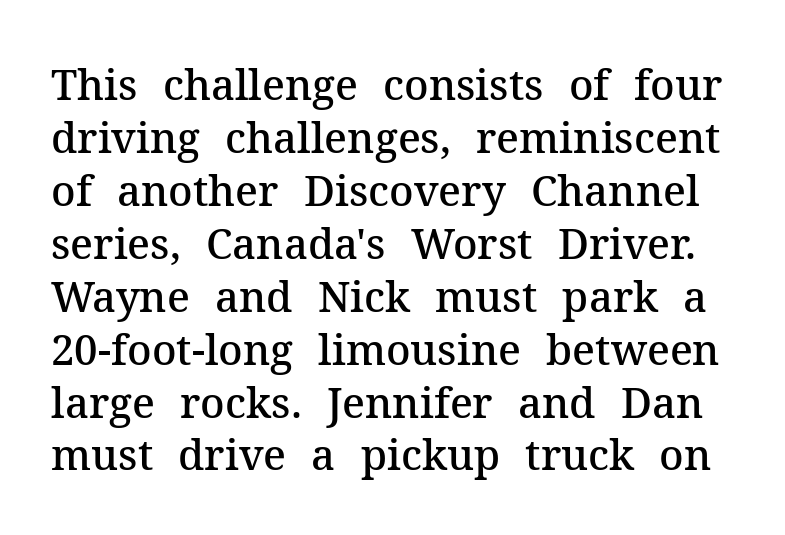
{"serif": "yes", "italic": "no", "bold": "semi", "weight": "semibold", "width": "normal", "stroke_contrast": "medium", "x_height": "medium", "monospaced": "no", "underline": "no", "line_spacing": "normal", "line_spacing_ratio": 1.26, "letter_spacing": "normal", "letter_spacing_em": 0.0, "glyph_px": 42}
